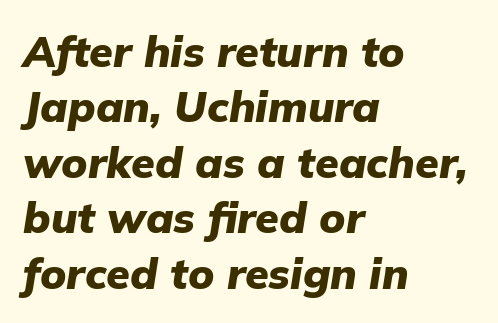
Q: Is the text bold? A: Yes.
Q: Is the text italic (slanted)? A: Yes, it leans right by about 9 degrees.
Q: Is the text underlined? A: No.
Q: How is the paragraph aligned? A: Left-aligned.
Q: Is the spacing between letters normal or unusually wide? A: Normal.
Q: Is the spacing between lines tight, normal or loose? A: Normal.
Q: Width (condensed, normal, or wide)? A: Normal.
Q: Stroke contrast? A: Low.
Q: x-height? A: Medium.
Q: Monospaced? A: No.
